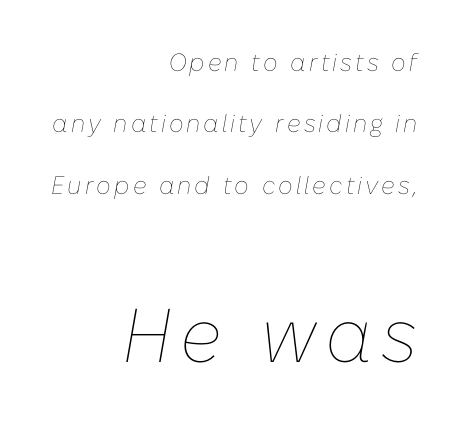
Q: Is the text bold? A: No.
Q: Is the text italic (slanted)? A: Yes, it leans right by about 10 degrees.
Q: Is the text underlined? A: No.
Q: How is the paragraph aligned? A: Right-aligned.
Q: Is the spacing between lines tight, normal or loose? A: Loose.
Q: Which block of text is set in a larger size, the first (top) or the second (bottom)? A: The second (bottom) one.
Q: Width (condensed, normal, or wide)? A: Normal.
Q: Stroke contrast? A: Low.
Q: x-height? A: Medium.
Q: Monospaced? A: No.
